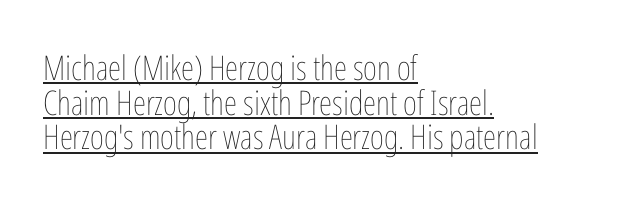
{"italic": "no", "bold": "no", "weight": "thin", "width": "condensed", "stroke_contrast": "low", "x_height": "medium", "monospaced": "no", "underline": "yes", "align": "left", "line_spacing": "tight", "line_spacing_ratio": 1.02, "letter_spacing": "normal", "letter_spacing_em": 0.0, "glyph_px": 34}
